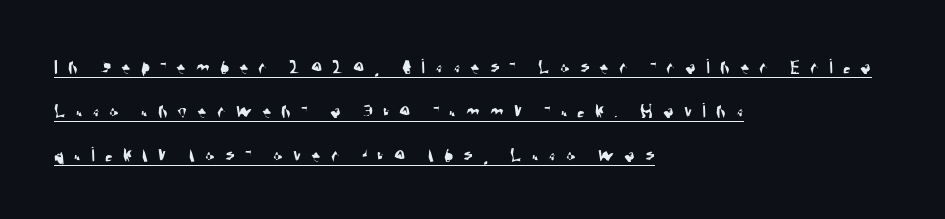
Q: Is the text underlined? A: Yes.
Q: How is the paragraph aligned? A: Left-aligned.
Q: Is the spacing between letters normal or unusually wide? A: Unusually wide.
Q: Is the spacing between lines tight, normal or loose? A: Loose.
